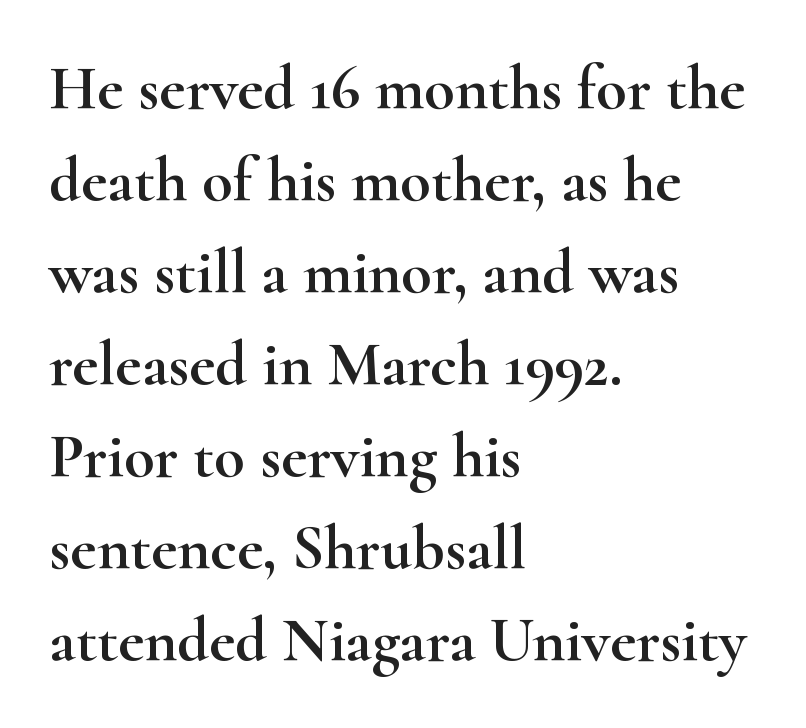
{"serif": "yes", "italic": "no", "width": "wide", "stroke_contrast": "high", "x_height": "small", "monospaced": "no", "underline": "no", "align": "left", "line_spacing": "normal", "line_spacing_ratio": 1.46, "letter_spacing": "normal", "letter_spacing_em": 0.0, "glyph_px": 63}
